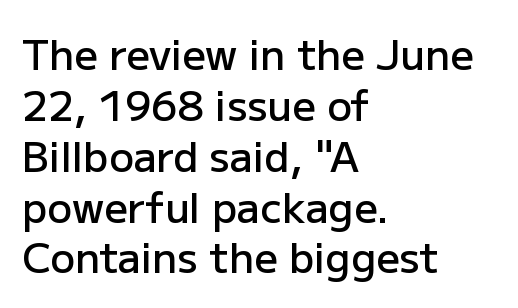
Q: Is the text bold? A: Semi-bold.
Q: Is the text italic (slanted)? A: No, it is upright.
Q: Is the typeface a serif or a sans-serif typeface? A: Sans-serif.
Q: Is the text underlined? A: No.
Q: How is the paragraph aligned? A: Left-aligned.
Q: Is the spacing between letters normal or unusually wide? A: Normal.
Q: Width (condensed, normal, or wide)? A: Normal.
Q: Stroke contrast? A: Low.
Q: x-height? A: Medium.
Q: Monospaced? A: No.
